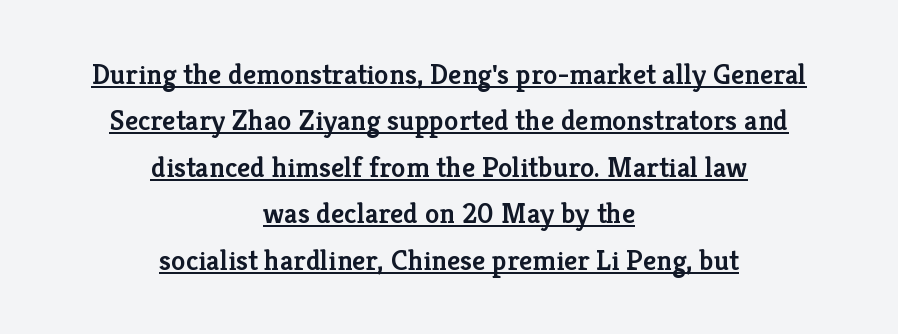
The type sits square on the baseline with zero lean. Observe the ordinary spacing: letters are neighbours, not strangers. These lines sit exactly where default settings would place them. What decoration does the sample have? An underline. The letters carry serifs — small finishing strokes at the ends of their stems.
